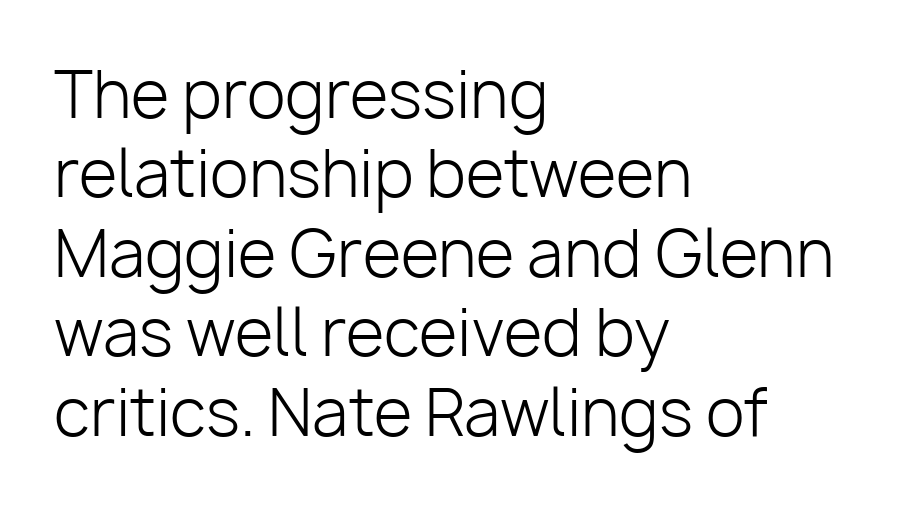
Layout note: lines flush left. You can tell from the bare stems that sans-serif type was used. The lettering holds an erect, upright posture throughout. The rendering uses natural spacing where letterforms have individual widths. Stroke mass is kept to a normal reading level or below. The rows are spaced the way most documents space them.
